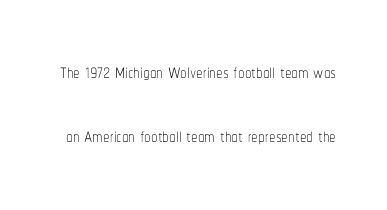
{"italic": "no", "bold": "no", "underline": "no", "line_spacing": "loose", "line_spacing_ratio": 2.47, "letter_spacing": "normal", "letter_spacing_em": 0.0, "glyph_px": 26}
